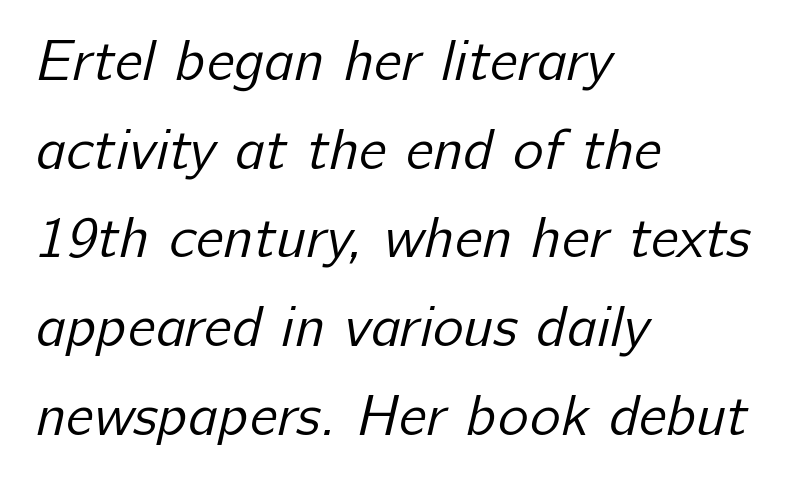
The rendering shows plain stroke endings on the letterforms — a sans-serif design. Is the block centered? No — it sits flush against the left margin. Here the designer chose a conventional face with non-uniform glyph widths. The horizontal fit of the characters is conventional and even. Stems and bowls with no extra thickness — not bold. Beneath every word, the page is bare.
